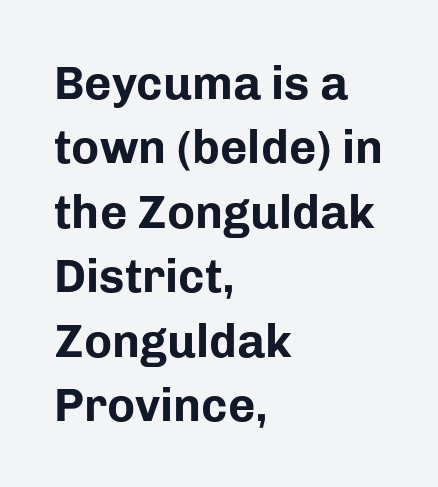
Q: Is the text bold? A: Yes.
Q: Is the text italic (slanted)? A: No, it is upright.
Q: Is the typeface a serif or a sans-serif typeface? A: Sans-serif.
Q: Is the text underlined? A: No.
Q: How is the paragraph aligned? A: Left-aligned.
Q: Is the spacing between letters normal or unusually wide? A: Normal.
Q: Is the spacing between lines tight, normal or loose? A: Normal.
Q: Width (condensed, normal, or wide)? A: Normal.
Q: Stroke contrast? A: Low.
Q: x-height? A: Medium.
Q: Monospaced? A: No.
